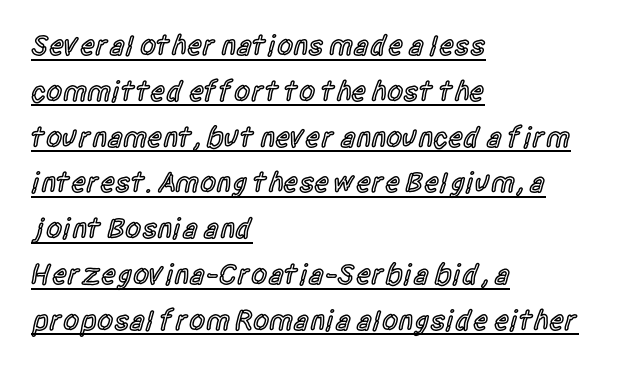
{"serif": "no", "bold": "semi", "weight": "semibold", "width": "condensed", "x_height": "large", "monospaced": "no", "underline": "yes", "align": "left", "line_spacing": "normal", "line_spacing_ratio": 1.58, "letter_spacing": "normal", "letter_spacing_em": 0.0, "glyph_px": 29}
